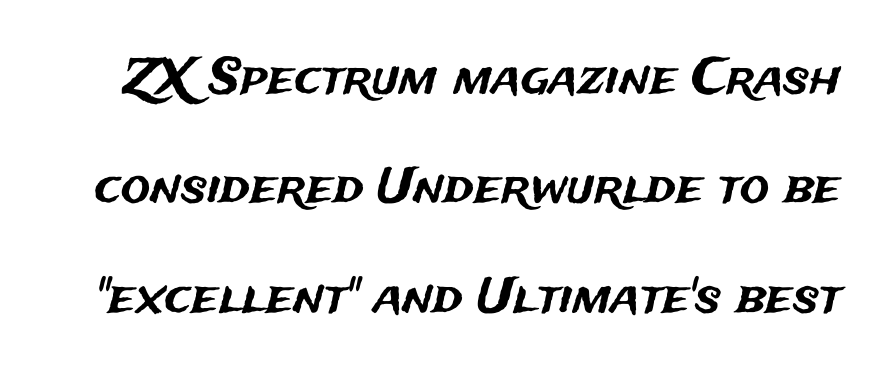
Q: Is the text italic (slanted)? A: Yes.
Q: Is the typeface a serif or a sans-serif typeface? A: Sans-serif.
Q: Is the text underlined? A: No.
Q: Is the spacing between letters normal or unusually wide? A: Normal.
Q: Is the spacing between lines tight, normal or loose? A: Loose.
Q: Width (condensed, normal, or wide)? A: Normal.
Q: Stroke contrast? A: Medium.
Q: x-height? A: Medium.
Q: Monospaced? A: No.
